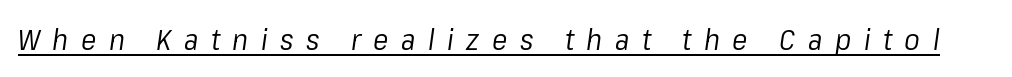
{"italic": "yes", "lean": "right", "slant_degrees": 8, "bold": "no", "weight": "regular", "width": "normal", "stroke_contrast": "low", "x_height": "medium", "monospaced": "no", "underline": "yes", "letter_spacing": "wide", "letter_spacing_em": 0.43, "glyph_px": 29}
